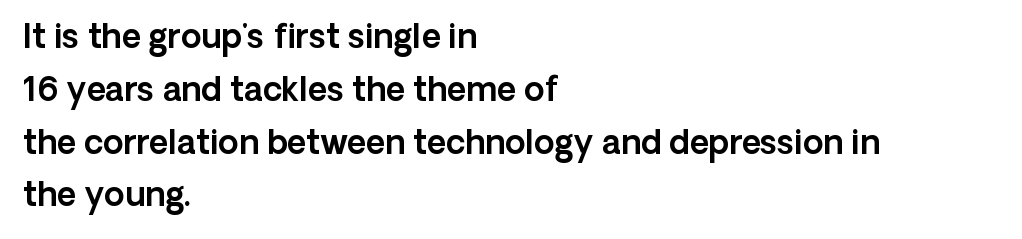
{"serif": "no", "italic": "no", "width": "normal", "x_height": "medium", "monospaced": "no", "underline": "no", "align": "left", "line_spacing": "normal", "line_spacing_ratio": 1.6, "letter_spacing": "normal", "letter_spacing_em": 0.0, "glyph_px": 33}
